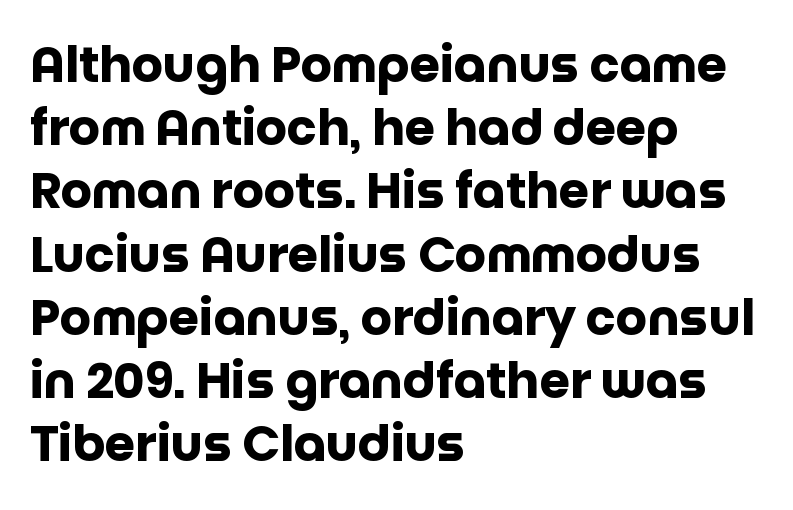
Q: Is the text bold? A: Yes.
Q: Is the text italic (slanted)? A: No, it is upright.
Q: Is the typeface a serif or a sans-serif typeface? A: Sans-serif.
Q: Is the text underlined? A: No.
Q: How is the paragraph aligned? A: Left-aligned.
Q: Is the spacing between letters normal or unusually wide? A: Normal.
Q: Is the spacing between lines tight, normal or loose? A: Normal.
Q: Width (condensed, normal, or wide)? A: Normal.
Q: Stroke contrast? A: Low.
Q: x-height? A: Large.
Q: Monospaced? A: No.
